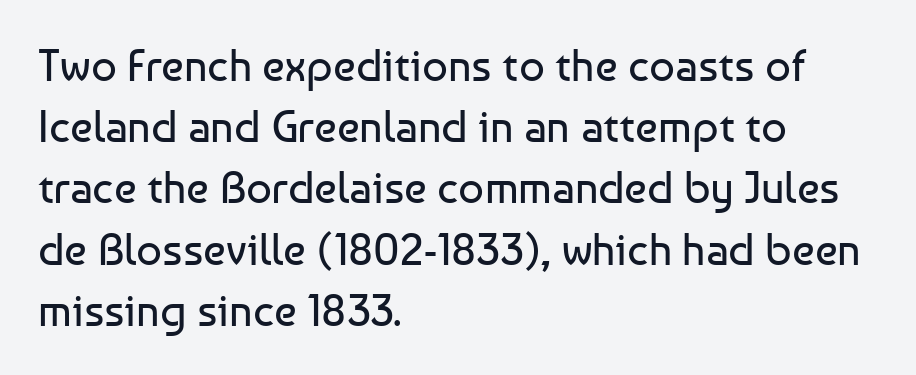
Q: Is the text bold? A: No.
Q: Is the text italic (slanted)? A: No, it is upright.
Q: Is the typeface a serif or a sans-serif typeface? A: Sans-serif.
Q: Is the text underlined? A: No.
Q: How is the paragraph aligned? A: Left-aligned.
Q: Is the spacing between letters normal or unusually wide? A: Normal.
Q: Is the spacing between lines tight, normal or loose? A: Normal.
Q: Width (condensed, normal, or wide)? A: Normal.
Q: Stroke contrast? A: Low.
Q: x-height? A: Medium.
Q: Monospaced? A: No.
